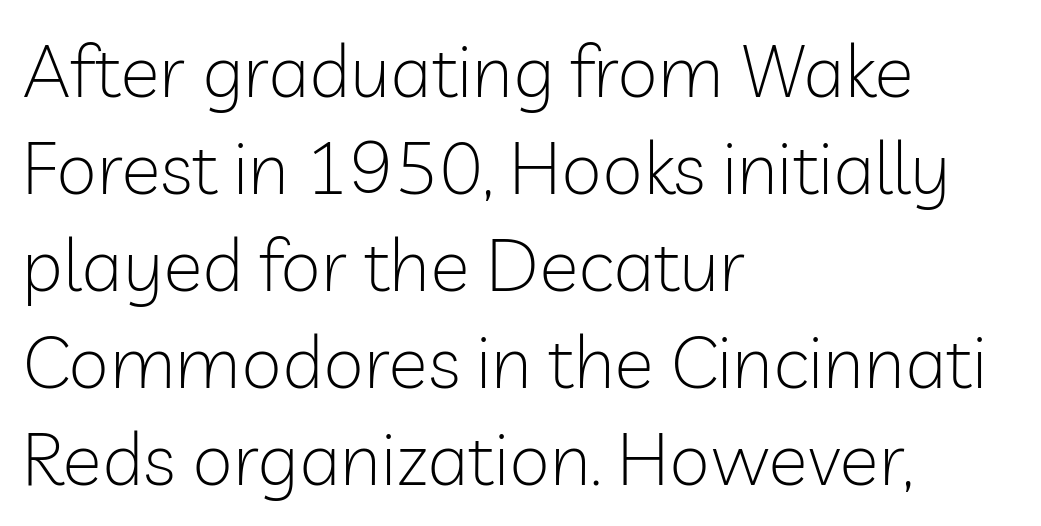
Q: Is the text bold? A: No.
Q: Is the text italic (slanted)? A: No, it is upright.
Q: Is the typeface a serif or a sans-serif typeface? A: Sans-serif.
Q: Is the text underlined? A: No.
Q: How is the paragraph aligned? A: Left-aligned.
Q: Is the spacing between letters normal or unusually wide? A: Normal.
Q: Is the spacing between lines tight, normal or loose? A: Normal.
Q: Width (condensed, normal, or wide)? A: Normal.
Q: Stroke contrast? A: Low.
Q: x-height? A: Medium.
Q: Monospaced? A: No.
